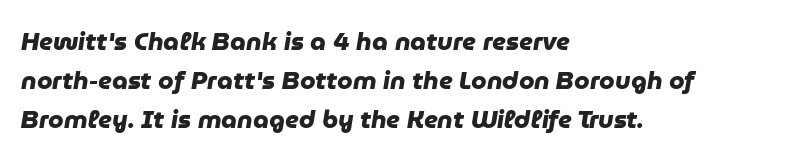
The area under the type is left untouched. Nobody touched the tracking dial on this one. Summary of vertical rhythm: regular, with standard interline spacing. These lines are set flush left with a ragged right edge. Typographic density is high because the face is bold.
